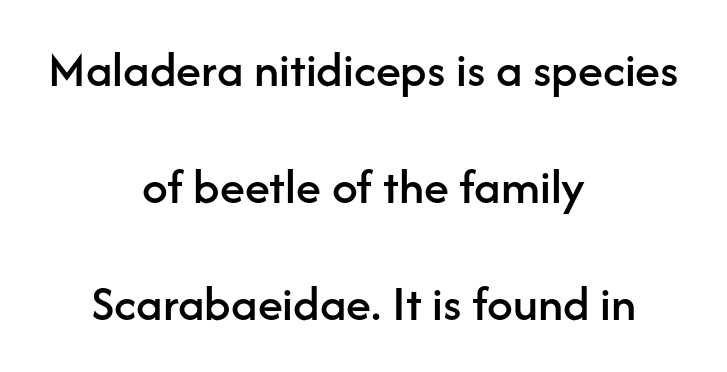
Quick note: underline off. The letterforms sit shoulder to shoulder at normal distance. The lines are quadded center. The lettering holds an erect, upright posture throughout. No feet cap the strokes, marking this as sans-serif type. Proportional: the letters do not fall into vertical columns.
